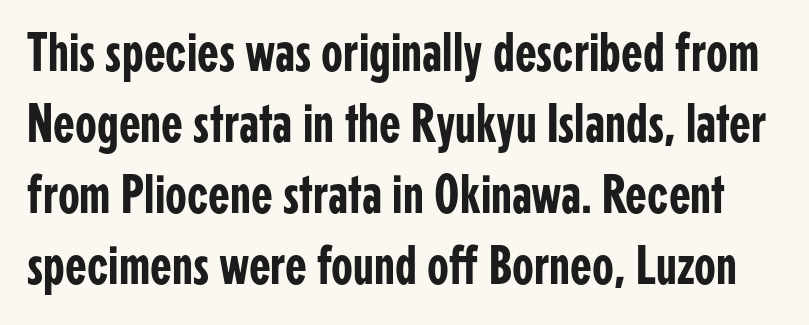
Ordinary non-slanted type is in use. The space between consecutive lines is moderate. This sample uses a sans-serif face. Observe the ordinary spacing: letters are neighbours, not strangers.
